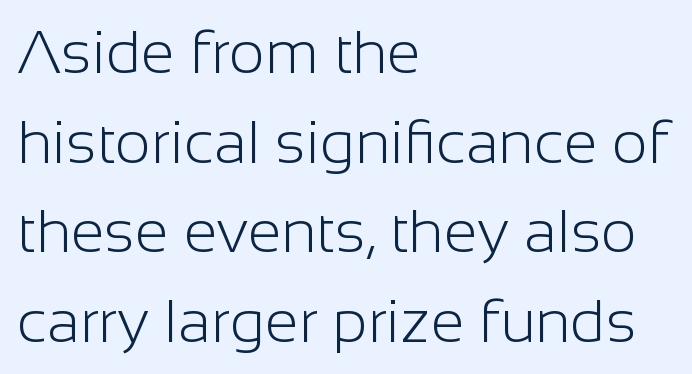
Q: Is the text bold? A: No.
Q: Is the text italic (slanted)? A: No, it is upright.
Q: Is the typeface a serif or a sans-serif typeface? A: Sans-serif.
Q: Is the text underlined? A: No.
Q: How is the paragraph aligned? A: Left-aligned.
Q: Is the spacing between letters normal or unusually wide? A: Normal.
Q: Is the spacing between lines tight, normal or loose? A: Normal.
Q: Width (condensed, normal, or wide)? A: Normal.
Q: Stroke contrast? A: Low.
Q: x-height? A: Medium.
Q: Monospaced? A: No.
